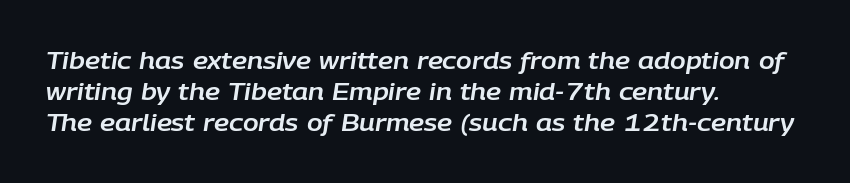
{"italic": "yes", "lean": "right", "slant_degrees": 9, "underline": "no", "align": "left", "line_spacing": "normal", "line_spacing_ratio": 1.34, "letter_spacing": "normal", "letter_spacing_em": 0.0, "glyph_px": 23}
